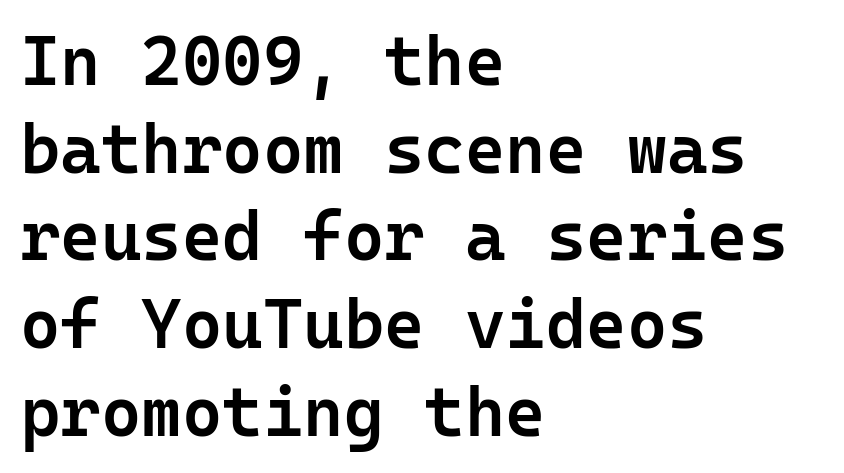
No extra tracking has been applied to these lines. Does the type have serifs? No, each stem ends abruptly. The passage shown is not underscored anywhere. You can tell it's not italic because the verticals are truly vertical. The rendering uses typewriter-style spacing with identical character cells.
